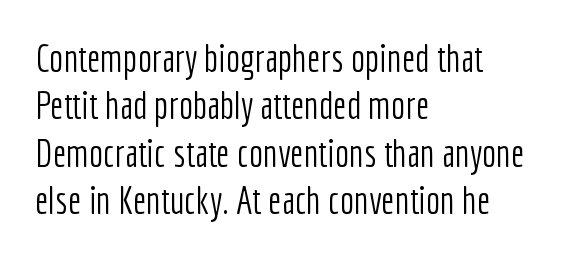
Letters have the restrained weight of plain body copy at most. Rows of type keep a routine distance in the vertical direction. Each word holds together tightly as a unit, with standard inter-letter gaps. This rendering features lettering with no underline. The text block is weighted toward the left margin, trailing off unevenly rightward. The typography opts for an upright posture over an oblique one.
